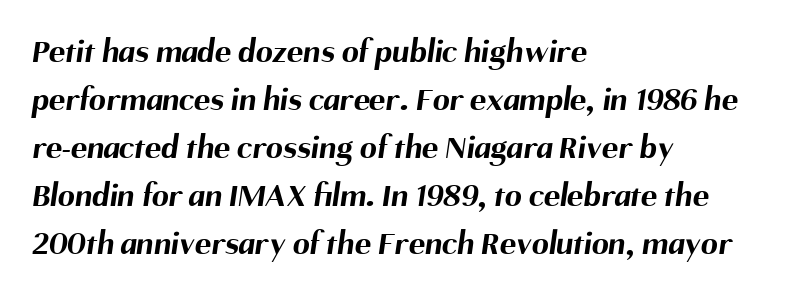
The image shows 34 px bold sans-serif type; set left-aligned, normal line spacing (1.41x), normal letter spacing, not underlined; medium stroke contrast and a medium x-height.
